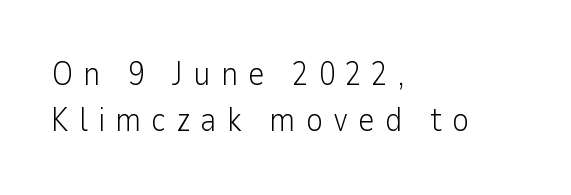
The image shows 33 px light sans-serif type, upright; set left-aligned, normal line spacing (1.4x), unusually wide letter spacing (+0.3 em), not underlined; low stroke contrast and a medium x-height.
